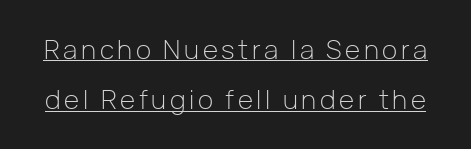
Loosely led — the rows are spread out. The font's upright variant was chosen for this text. Underline: present. Think standard paragraph weight, or any step lighter than that.
